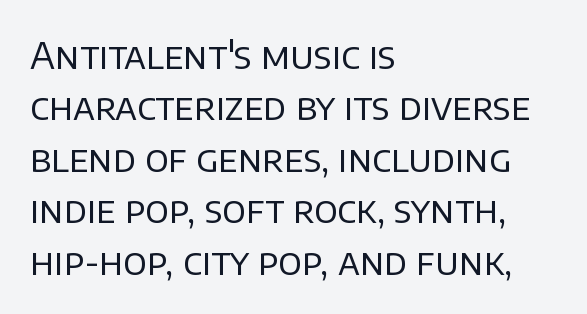
{"serif": "no", "italic": "no", "bold": "no", "weight": "regular", "width": "normal", "stroke_contrast": "low", "x_height": "large", "monospaced": "no", "underline": "no", "align": "left", "line_spacing": "normal", "line_spacing_ratio": 1.39, "letter_spacing": "normal", "letter_spacing_em": 0.0, "glyph_px": 37}
